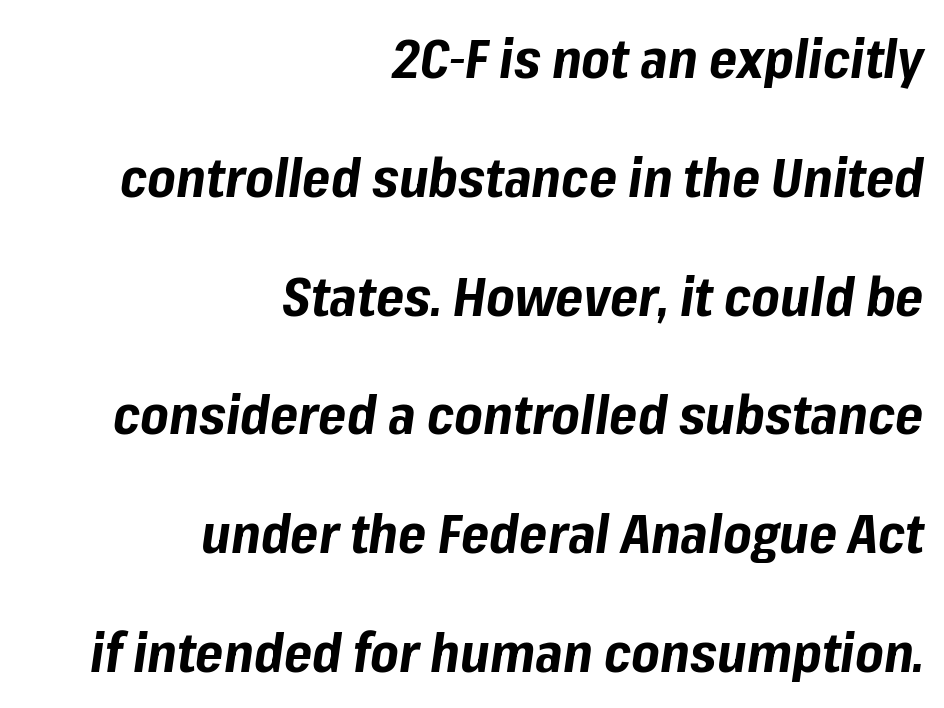
The image shows 54 px bold type, italic (leaning right); set right-aligned, loose line spacing (2.2x), normal letter spacing, not underlined; low stroke contrast and a medium x-height.
